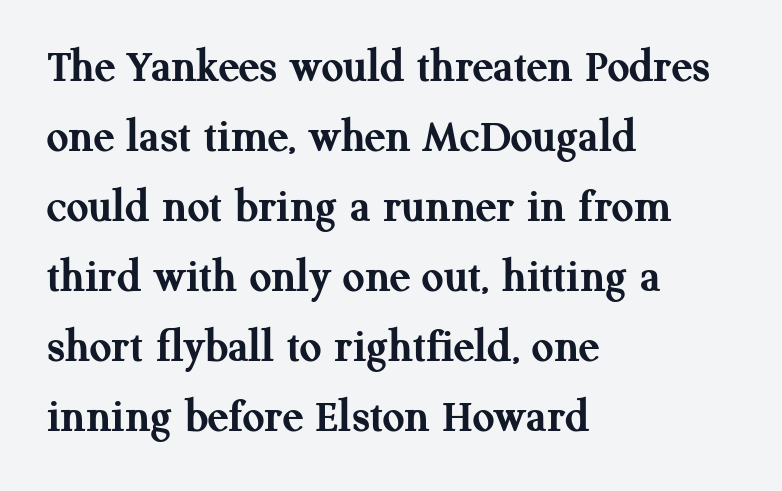
{"serif": "yes", "italic": "no", "bold": "yes", "weight": "semibold", "width": "normal", "stroke_contrast": "medium", "x_height": "medium", "monospaced": "no", "underline": "no", "align": "left", "line_spacing": "normal", "line_spacing_ratio": 1.46, "letter_spacing": "normal", "letter_spacing_em": 0.0, "glyph_px": 48}
